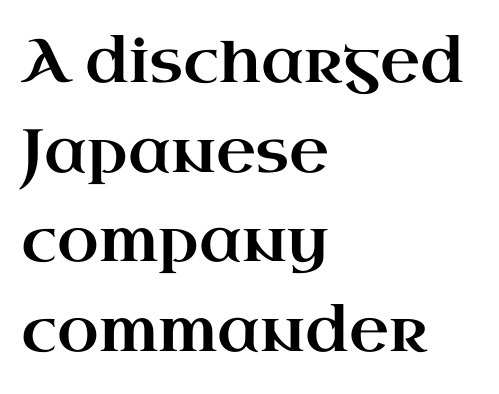
{"serif": "yes", "italic": "no", "width": "wide", "stroke_contrast": "high", "x_height": "small", "monospaced": "no", "underline": "no", "align": "left", "line_spacing": "normal", "line_spacing_ratio": 1.47, "letter_spacing": "normal", "letter_spacing_em": 0.0, "glyph_px": 61}
